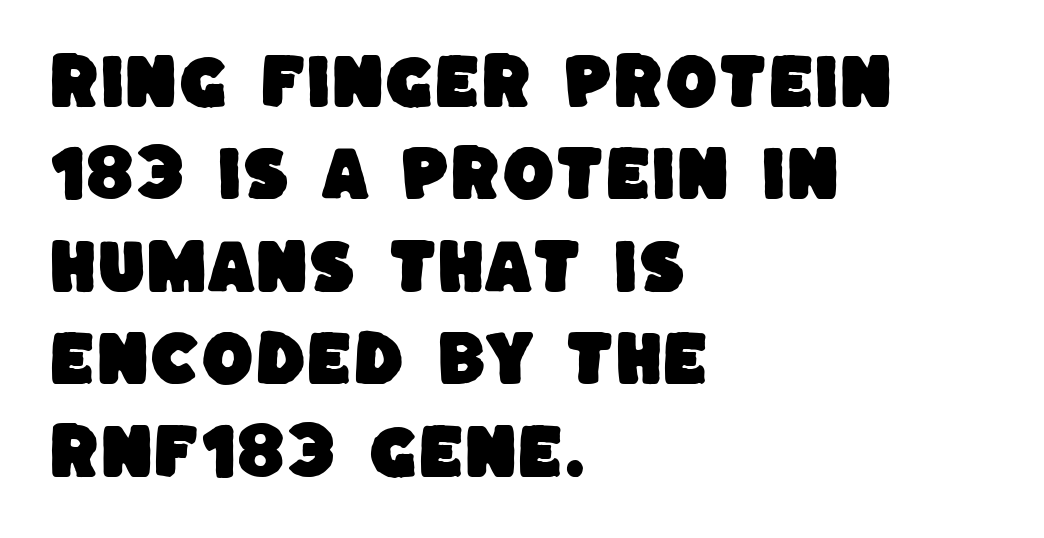
{"serif": "no", "width": "normal", "stroke_contrast": "low", "x_height": "large", "monospaced": "no", "underline": "no", "align": "left", "line_spacing": "normal", "line_spacing_ratio": 1.54, "letter_spacing": "normal", "letter_spacing_em": 0.0, "glyph_px": 60}
